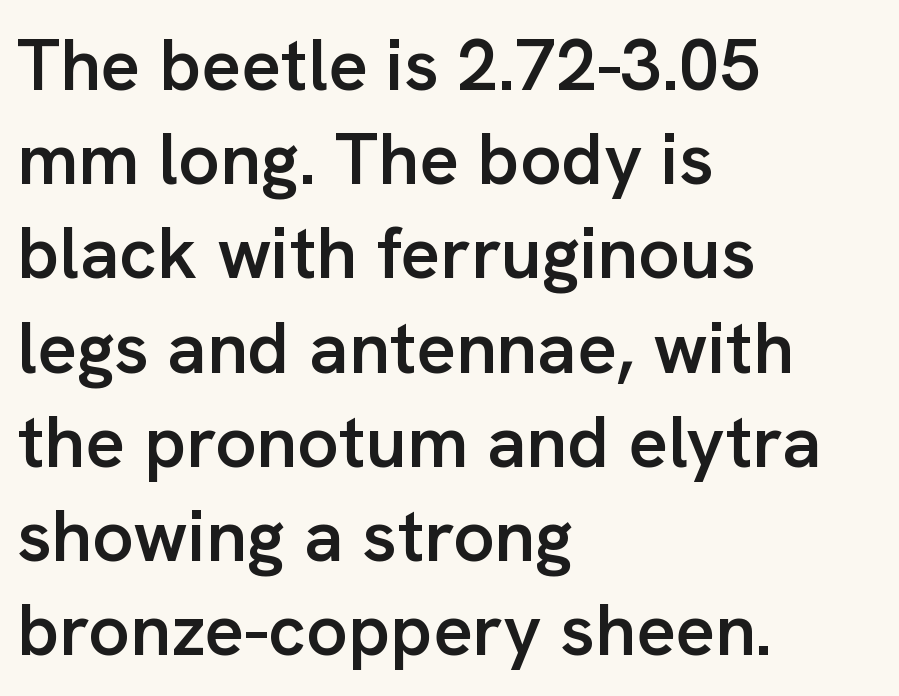
The image shows 73 px semibold sans-serif type, upright; set left-aligned, normal line spacing (1.29x), normal letter spacing, not underlined; low stroke contrast and a medium x-height.
